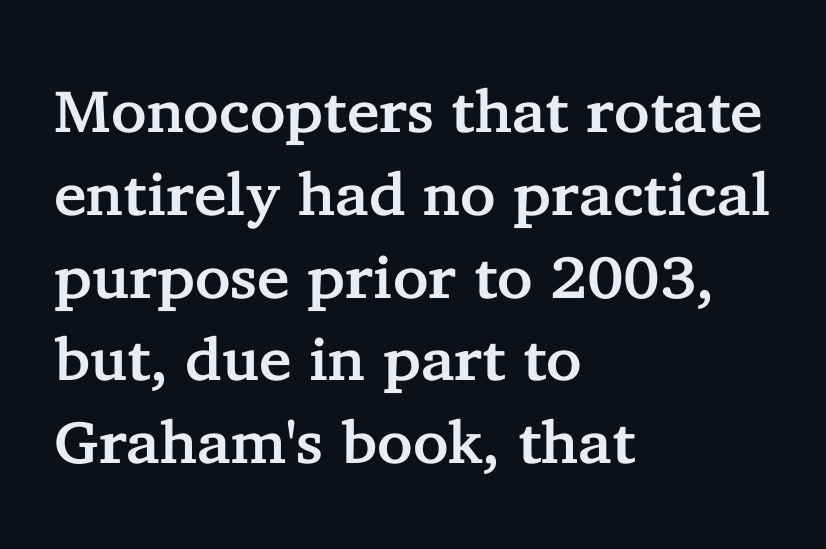
Q: Is the text italic (slanted)? A: No, it is upright.
Q: Is the typeface a serif or a sans-serif typeface? A: Serif.
Q: Is the text underlined? A: No.
Q: How is the paragraph aligned? A: Left-aligned.
Q: Is the spacing between letters normal or unusually wide? A: Normal.
Q: Is the spacing between lines tight, normal or loose? A: Normal.
Q: Width (condensed, normal, or wide)? A: Normal.
Q: Stroke contrast? A: Low.
Q: x-height? A: Medium.
Q: Monospaced? A: No.
